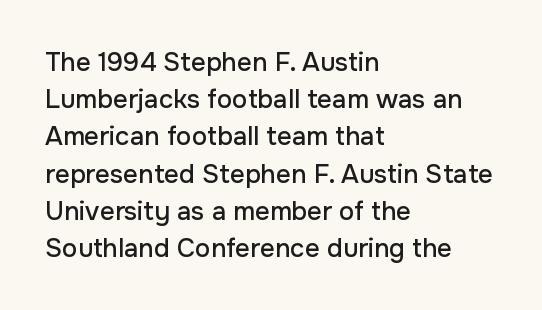
The passage is arranged the way most books set body copy — flush left. No extra tracking has been applied to these lines. You can tell it's not italic because the verticals are truly vertical. The leading is moderate, giving the passage an even texture. The specimen omits any rule beneath the text block's lines.
